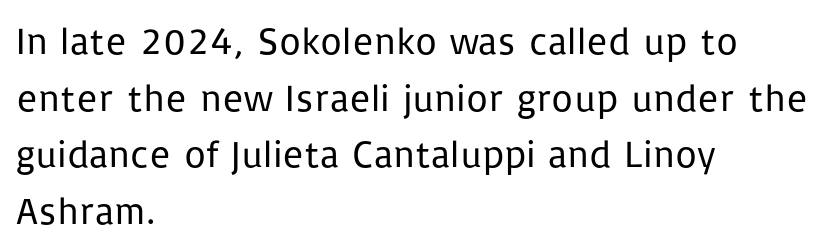
{"serif": "no", "italic": "no", "bold": "no", "weight": "regular", "width": "normal", "stroke_contrast": "low", "x_height": "medium", "monospaced": "no", "underline": "no", "align": "left", "line_spacing": "normal", "line_spacing_ratio": 1.49, "letter_spacing": "normal", "letter_spacing_em": 0.0, "glyph_px": 38}
